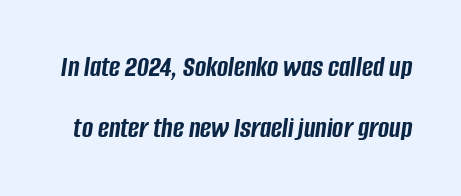
Q: Is the text bold? A: Yes.
Q: Is the text italic (slanted)? A: Yes, it leans right by about 8 degrees.
Q: Is the text underlined? A: No.
Q: Is the spacing between letters normal or unusually wide? A: Normal.
Q: Is the spacing between lines tight, normal or loose? A: Loose.
Q: Width (condensed, normal, or wide)? A: Condensed.
Q: Stroke contrast? A: Low.
Q: x-height? A: Large.
Q: Monospaced? A: No.
